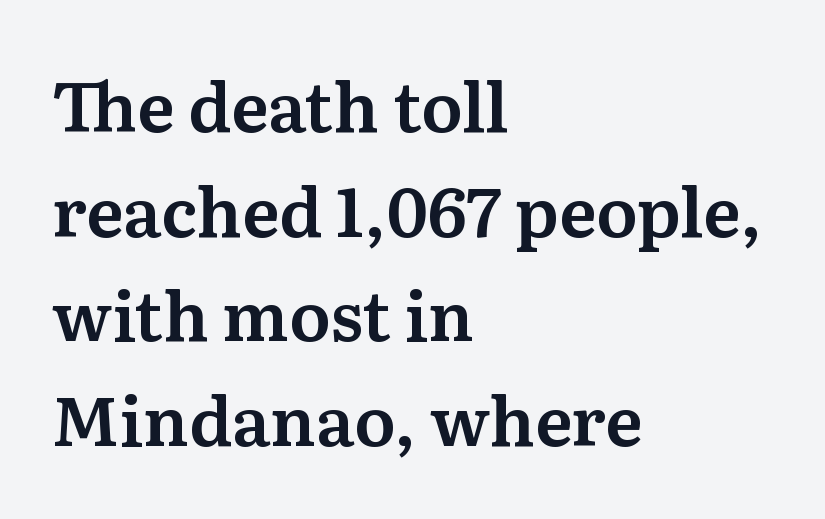
The rendering shows small feet on the letterforms — a serif design. Does the copy run flush right? No — it runs flush left. Note the varied advance widths — an 'i' is clearly narrower than an 'm'. Does extra space separate the letters? No, they use regular spacing. Rule under the text: the space is simply empty.
